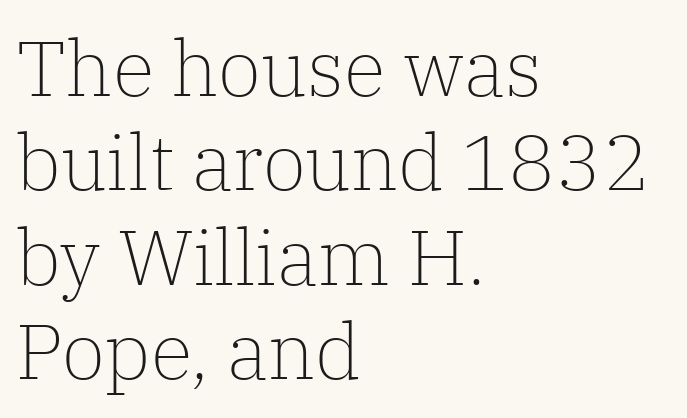
The image shows 78 px light serif type, upright; set left-aligned, line spacing 1.21x, normal letter spacing, not underlined; low stroke contrast and a medium x-height.
